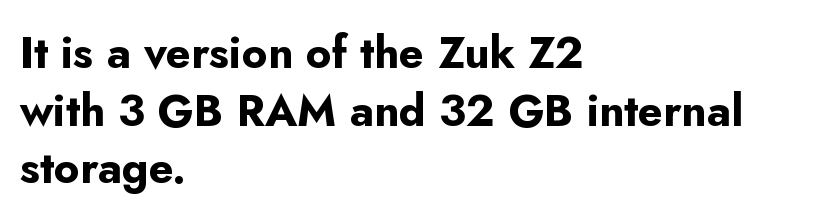
In terms of weight, the rendering is a true, heavy bold. Horizontal alignment here is leftward, the default for most running prose. The designer left line spacing at the default. Is there any slant? The stems are plumb. Is the letter spacing exaggerated? No — it looks like the ordinary default. Plain, unruled lines of type.
